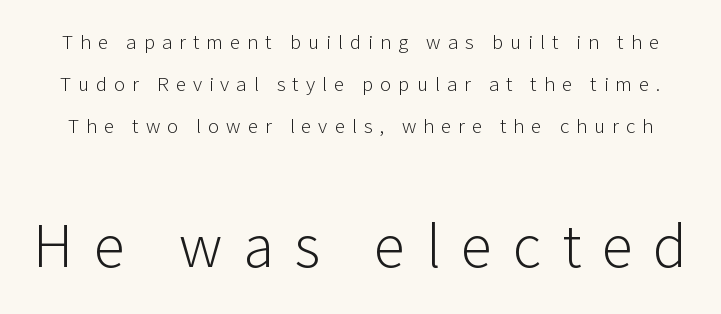
Q: Is the text bold? A: No.
Q: Is the text italic (slanted)? A: No, it is upright.
Q: Is the typeface a serif or a sans-serif typeface? A: Sans-serif.
Q: Is the text underlined? A: No.
Q: Is the spacing between letters normal or unusually wide? A: Unusually wide.
Q: Is the spacing between lines tight, normal or loose? A: Loose.
Q: Which block of text is set in a larger size, the first (top) or the second (bottom)? A: The second (bottom) one.
Q: Width (condensed, normal, or wide)? A: Normal.
Q: Stroke contrast? A: Low.
Q: x-height? A: Medium.
Q: Monospaced? A: No.
